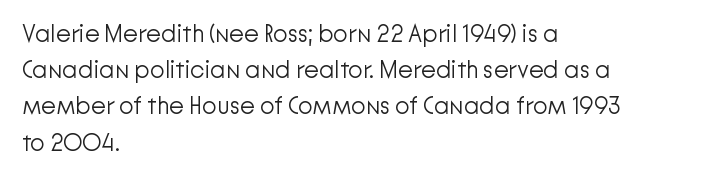
The image shows 24 px text type, upright; set left-aligned, normal line spacing (1.51x), normal letter spacing, not underlined.
